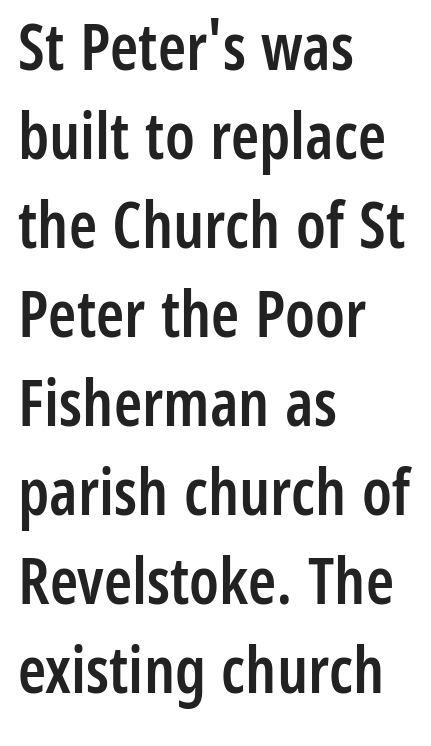
{"serif": "no", "italic": "no", "bold": "semi", "weight": "semibold", "width": "condensed", "stroke_contrast": "low", "x_height": "medium", "monospaced": "no", "underline": "no", "align": "left", "line_spacing": "normal", "line_spacing_ratio": 1.39, "letter_spacing": "normal", "letter_spacing_em": 0.0, "glyph_px": 64}
